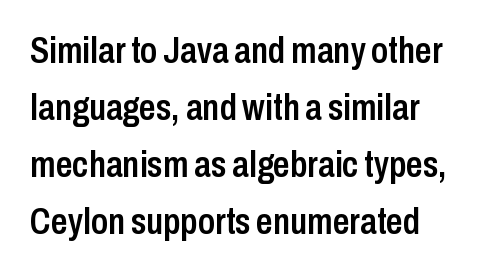
Q: Is the text bold? A: Semi-bold.
Q: Is the text italic (slanted)? A: No, it is upright.
Q: Is the typeface a serif or a sans-serif typeface? A: Sans-serif.
Q: Is the text underlined? A: No.
Q: How is the paragraph aligned? A: Left-aligned.
Q: Is the spacing between letters normal or unusually wide? A: Normal.
Q: Is the spacing between lines tight, normal or loose? A: Normal.
Q: Width (condensed, normal, or wide)? A: Condensed.
Q: Stroke contrast? A: Low.
Q: x-height? A: Medium.
Q: Monospaced? A: No.
